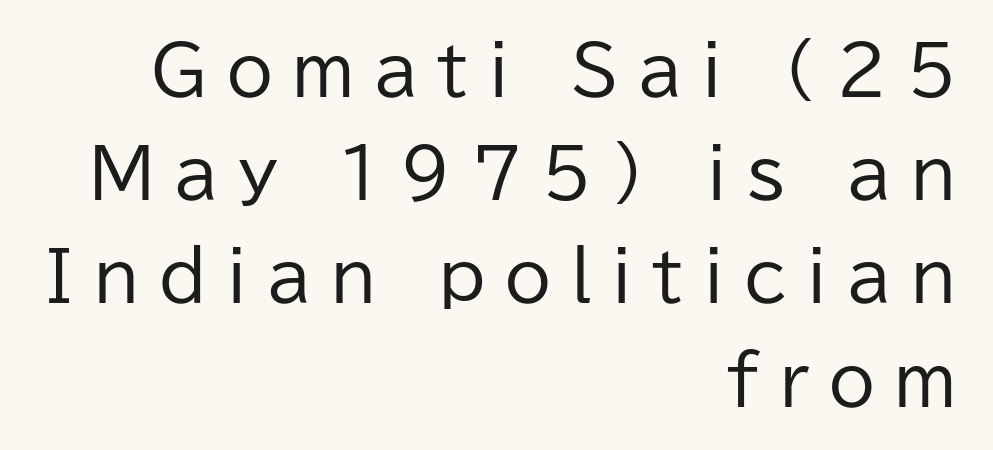
Q: Is the text bold? A: No.
Q: Is the text italic (slanted)? A: No, it is upright.
Q: Is the typeface a serif or a sans-serif typeface? A: Sans-serif.
Q: Is the text underlined? A: No.
Q: How is the paragraph aligned? A: Right-aligned.
Q: Is the spacing between letters normal or unusually wide? A: Unusually wide.
Q: Is the spacing between lines tight, normal or loose? A: Normal.
Q: Width (condensed, normal, or wide)? A: Normal.
Q: Stroke contrast? A: Low.
Q: x-height? A: Medium.
Q: Monospaced? A: No.
